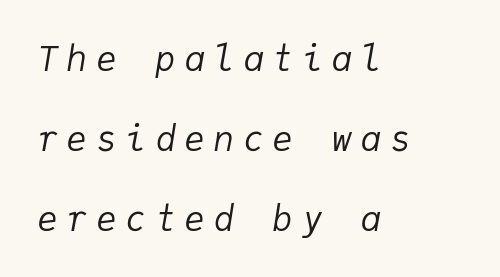
The image shows 35 px regular-weight type, italic (leaning right), monospaced; set left-aligned, loose line spacing (2.29x), unusually wide letter spacing (+0.24 em), not underlined; low stroke contrast and a medium x-height.
